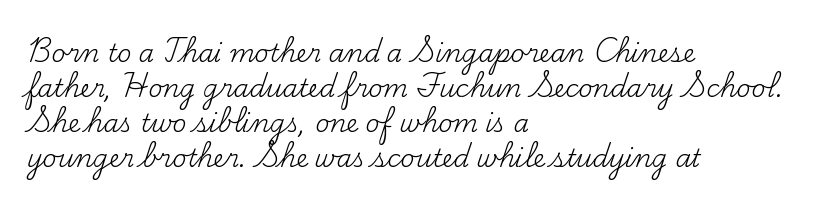
{"bold": "no", "underline": "no", "align": "left", "line_spacing": "normal", "line_spacing_ratio": 1.4, "letter_spacing": "normal", "letter_spacing_em": 0.0, "glyph_px": 25}
